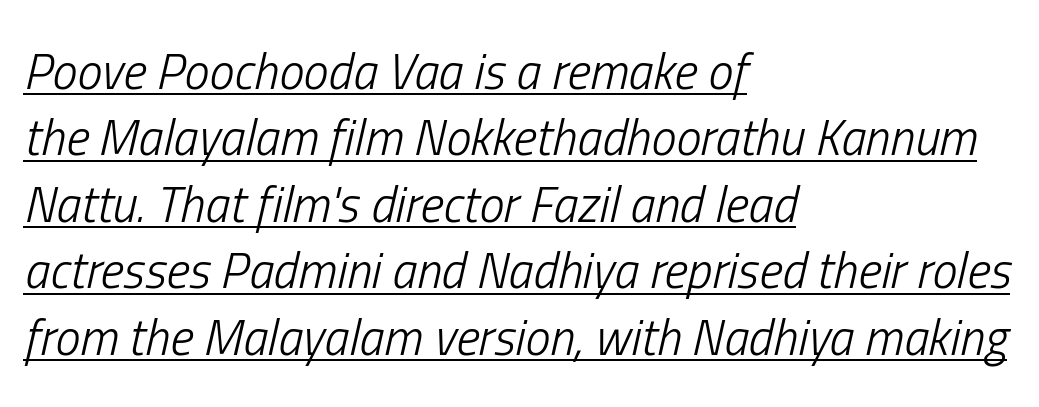
These lines stack with their left ends in a neat column. A typesetter would mark this as italic. Looks like regular typesetting: each glyph gets only the width it needs. The lines sit at an ordinary, default distance from one another. Weight: in the light-to-regular range. The letters sit at their default tracking, neither squeezed nor spread.
